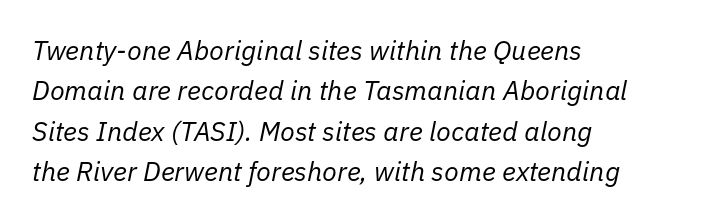
Q: Is the text bold? A: No.
Q: Is the text italic (slanted)? A: Yes, it leans right by about 11 degrees.
Q: Is the text underlined? A: No.
Q: How is the paragraph aligned? A: Left-aligned.
Q: Is the spacing between letters normal or unusually wide? A: Normal.
Q: Is the spacing between lines tight, normal or loose? A: Normal.
